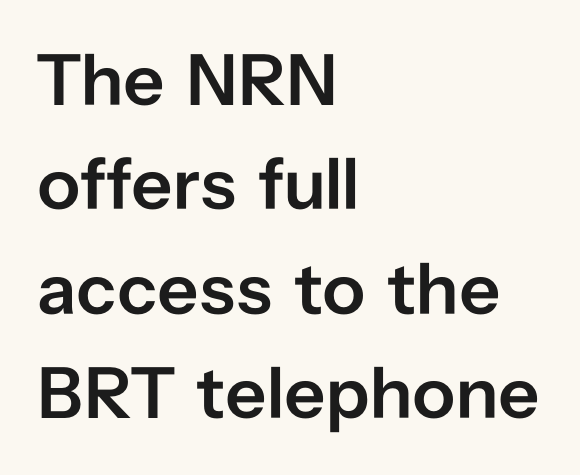
The face used here is a sans, in the tradition of grotesques and geometrics. The font's upright variant was chosen for this text. These lines carry some extra weight — a demibold, not a full bold. Each row of text sits above clean, open space.
